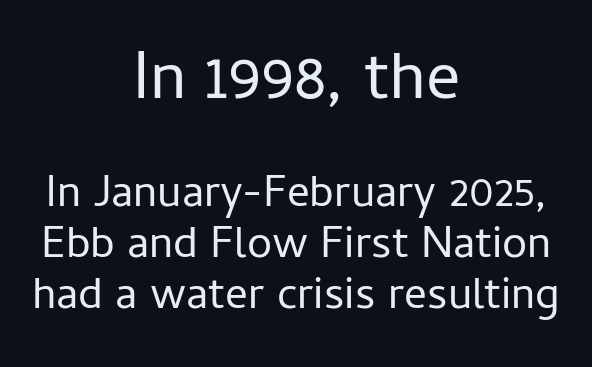
{"serif": "no", "italic": "no", "bold": "no", "weight": "regular", "width": "normal", "stroke_contrast": "low", "x_height": "medium", "monospaced": "no", "underline": "no", "align": "center", "line_spacing": "tight", "line_spacing_ratio": 1.13, "letter_spacing": "normal", "letter_spacing_em": 0.0, "larger_block": "first", "size_ratio": 1.51, "glyph_px": 68}
